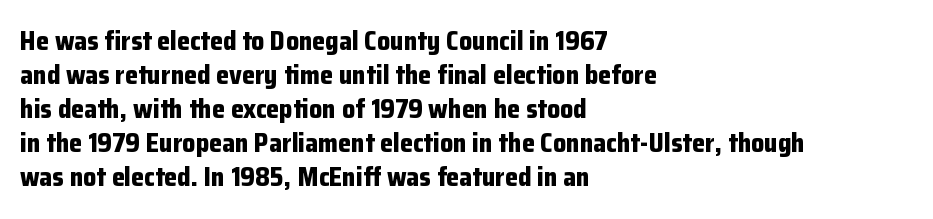
The image shows 26 px bold type, upright; set left-aligned, normal line spacing (1.31x), normal letter spacing, not underlined.
